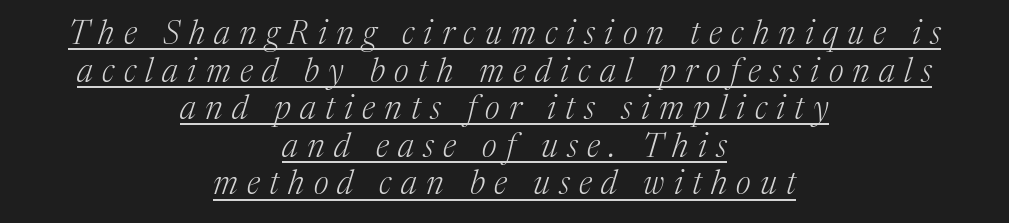
Q: Is the text bold? A: No.
Q: Is the text italic (slanted)? A: Yes, it leans right by about 17 degrees.
Q: Is the typeface a serif or a sans-serif typeface? A: Serif.
Q: Is the text underlined? A: Yes.
Q: How is the paragraph aligned? A: Centered.
Q: Is the spacing between letters normal or unusually wide? A: Unusually wide.
Q: Is the spacing between lines tight, normal or loose? A: Tight.
Q: Width (condensed, normal, or wide)? A: Normal.
Q: Stroke contrast? A: Medium.
Q: x-height? A: Medium.
Q: Monospaced? A: No.
